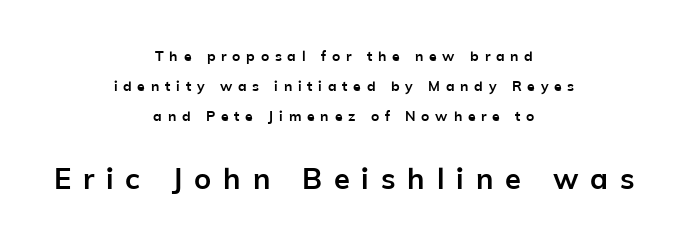
Q: Is the text bold? A: Yes.
Q: Is the text italic (slanted)? A: No, it is upright.
Q: Is the typeface a serif or a sans-serif typeface? A: Sans-serif.
Q: Is the text underlined? A: No.
Q: How is the paragraph aligned? A: Centered.
Q: Is the spacing between letters normal or unusually wide? A: Unusually wide.
Q: Is the spacing between lines tight, normal or loose? A: Loose.
Q: Which block of text is set in a larger size, the first (top) or the second (bottom)? A: The second (bottom) one.
Q: Width (condensed, normal, or wide)? A: Normal.
Q: Stroke contrast? A: Low.
Q: x-height? A: Medium.
Q: Monospaced? A: No.
